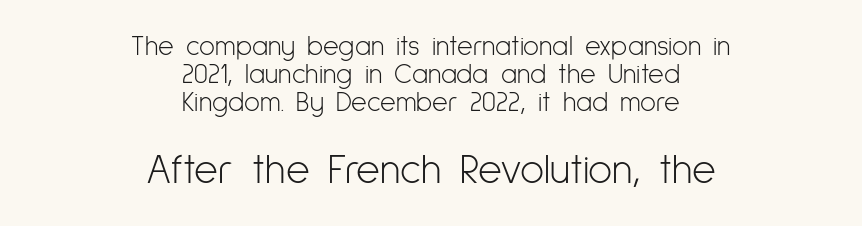
Q: Is the text bold? A: No.
Q: Is the text italic (slanted)? A: No, it is upright.
Q: Is the typeface a serif or a sans-serif typeface? A: Sans-serif.
Q: Is the text underlined? A: No.
Q: How is the paragraph aligned? A: Centered.
Q: Is the spacing between letters normal or unusually wide? A: Normal.
Q: Is the spacing between lines tight, normal or loose? A: Tight.
Q: Which block of text is set in a larger size, the first (top) or the second (bottom)? A: The second (bottom) one.
Q: Width (condensed, normal, or wide)? A: Condensed.
Q: Stroke contrast? A: Low.
Q: x-height? A: Medium.
Q: Monospaced? A: No.
